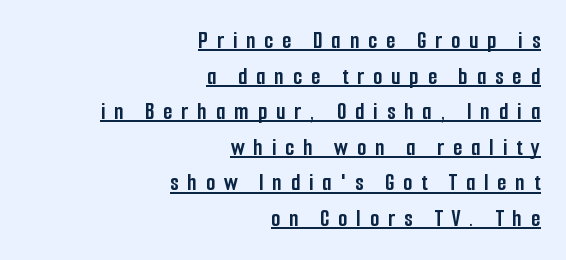
Q: Is the text bold? A: Yes.
Q: Is the text italic (slanted)? A: No, it is upright.
Q: Is the text underlined? A: Yes.
Q: How is the paragraph aligned? A: Right-aligned.
Q: Is the spacing between letters normal or unusually wide? A: Unusually wide.
Q: Is the spacing between lines tight, normal or loose? A: Normal.
